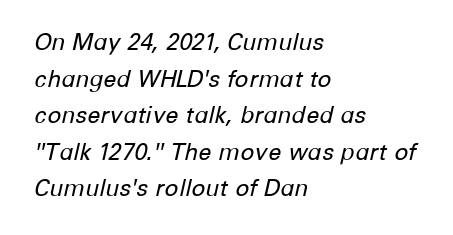
{"italic": "yes", "lean": "right", "slant_degrees": 12, "bold": "no", "underline": "no", "align": "left", "line_spacing": "normal", "line_spacing_ratio": 1.59, "letter_spacing": "normal", "letter_spacing_em": 0.0, "glyph_px": 23}
